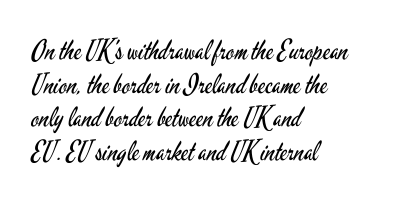
Whoever set this chose a conventional vertical rhythm. Each stroke keeps to a modest, everyday thickness or less. Any mark beneath the type? The region is blank. Horizontal alignment here is leftward, the default for most running prose.
